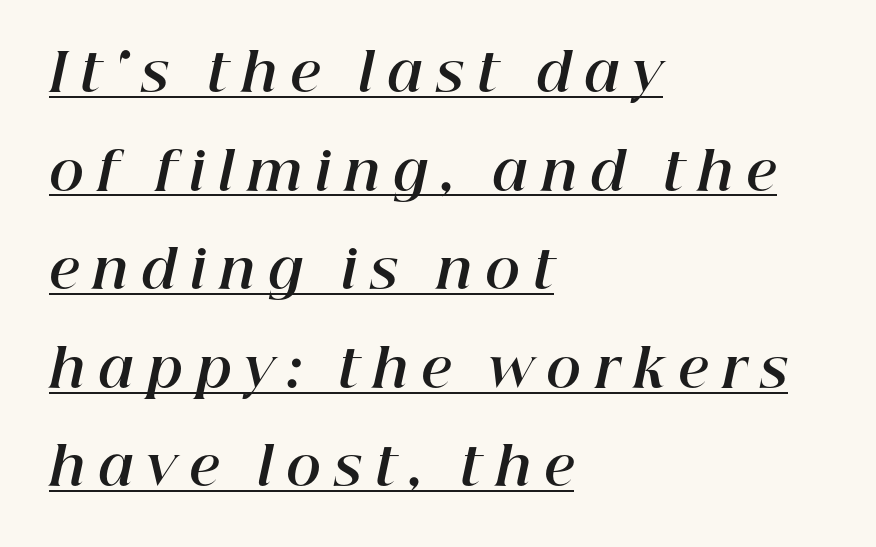
The setting favours the left margin, as ordinary paragraphs usually do. Pretty heavy lettering here — definitely bold. The rendering applies a slant to the glyphs. Is there an underline? Yes — a line sits under the letters. The letters advance in unequal steps, a hallmark of proportional type. Does extra space separate the letters? Yes, quite a lot of it.
